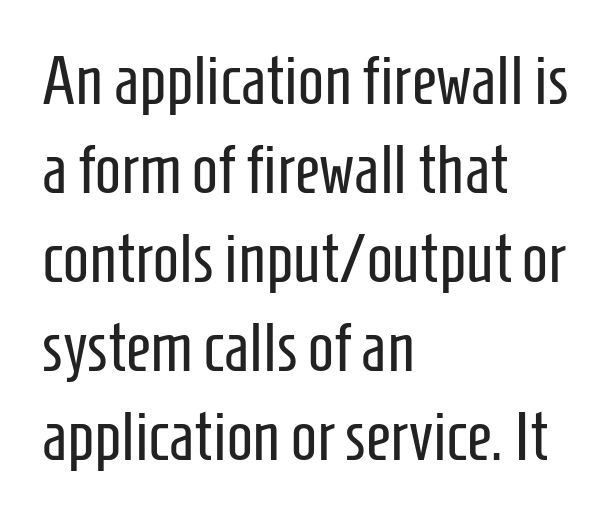
The image shows 69 px regular-weight, condensed sans-serif type, upright; set left-aligned, normal line spacing (1.29x), normal letter spacing, not underlined; low stroke contrast and a medium x-height.
